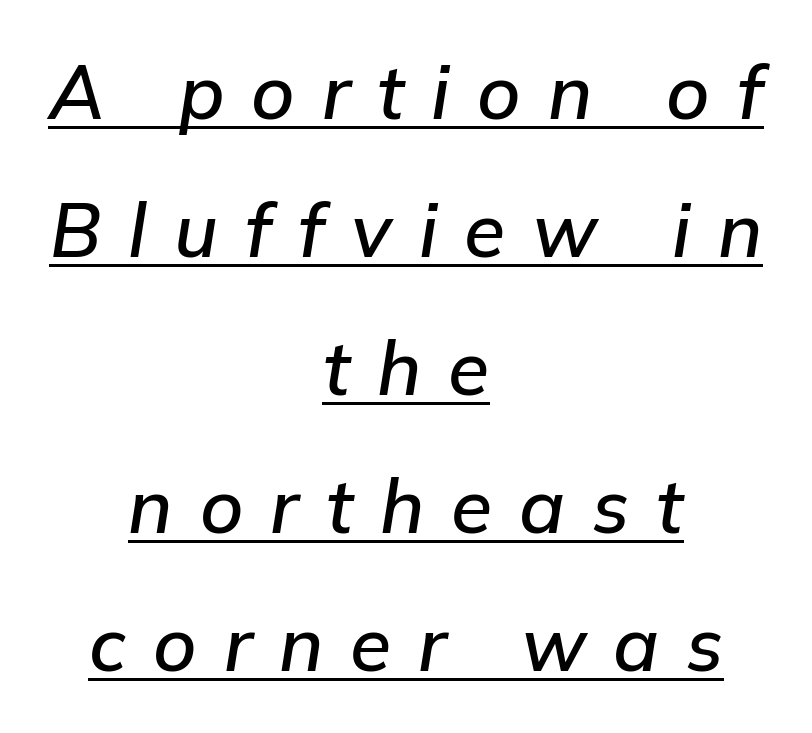
{"italic": "yes", "lean": "right", "slant_degrees": 9, "width": "normal", "stroke_contrast": "low", "x_height": "medium", "monospaced": "no", "underline": "yes", "align": "center", "line_spacing_ratio": 1.84, "letter_spacing": "wide", "letter_spacing_em": 0.36, "glyph_px": 75}
